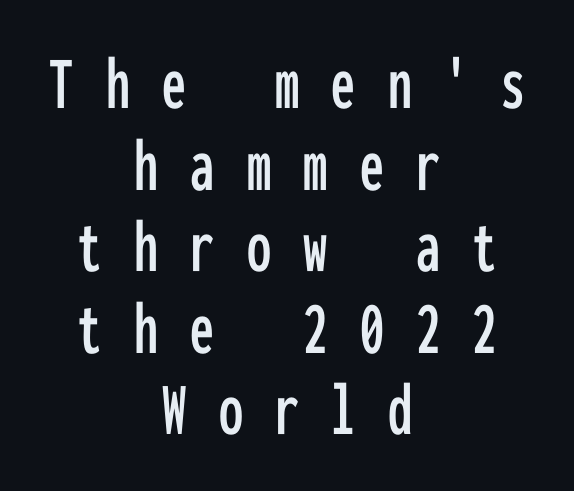
{"serif": "no", "italic": "no", "width": "condensed", "stroke_contrast": "low", "x_height": "medium", "monospaced": "yes", "underline": "no", "align": "center", "line_spacing": "tight", "line_spacing_ratio": 1.06, "letter_spacing": "wide", "letter_spacing_em": 0.42, "glyph_px": 77}
